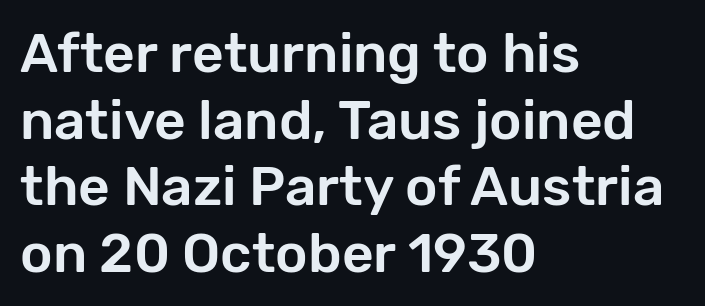
Q: Is the text italic (slanted)? A: No, it is upright.
Q: Is the typeface a serif or a sans-serif typeface? A: Sans-serif.
Q: Is the text underlined? A: No.
Q: How is the paragraph aligned? A: Left-aligned.
Q: Is the spacing between letters normal or unusually wide? A: Normal.
Q: Width (condensed, normal, or wide)? A: Normal.
Q: Stroke contrast? A: Low.
Q: x-height? A: Medium.
Q: Monospaced? A: No.
